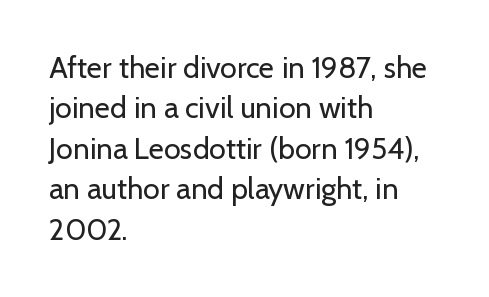
The characters display no serif detailing; their extremities are plain. In CSS terms this would be text-align: left. Ordinary non-slanted type is in use. A typesetter would call this proportional, since set widths differ per character.
